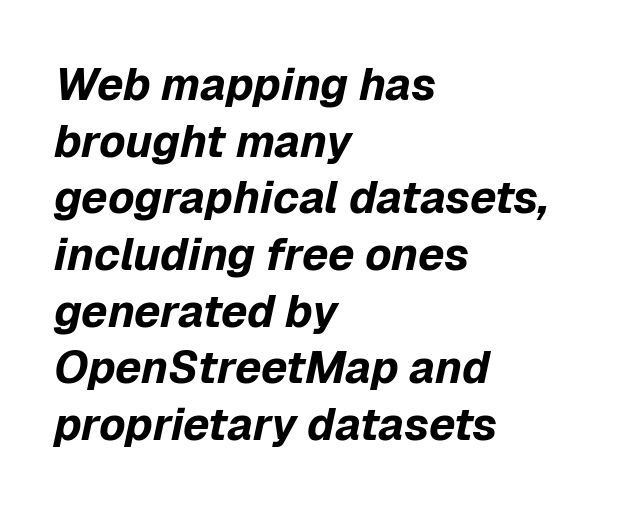
The image shows 45 px bold type, italic (leaning right); set left-aligned, normal line spacing (1.26x), normal letter spacing, not underlined; low stroke contrast and a medium x-height.
